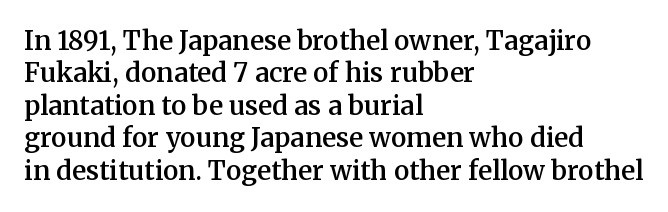
{"italic": "no", "bold": "semi", "underline": "no", "align": "left", "line_spacing": "normal", "line_spacing_ratio": 1.25, "letter_spacing": "normal", "letter_spacing_em": 0.0, "glyph_px": 26}
